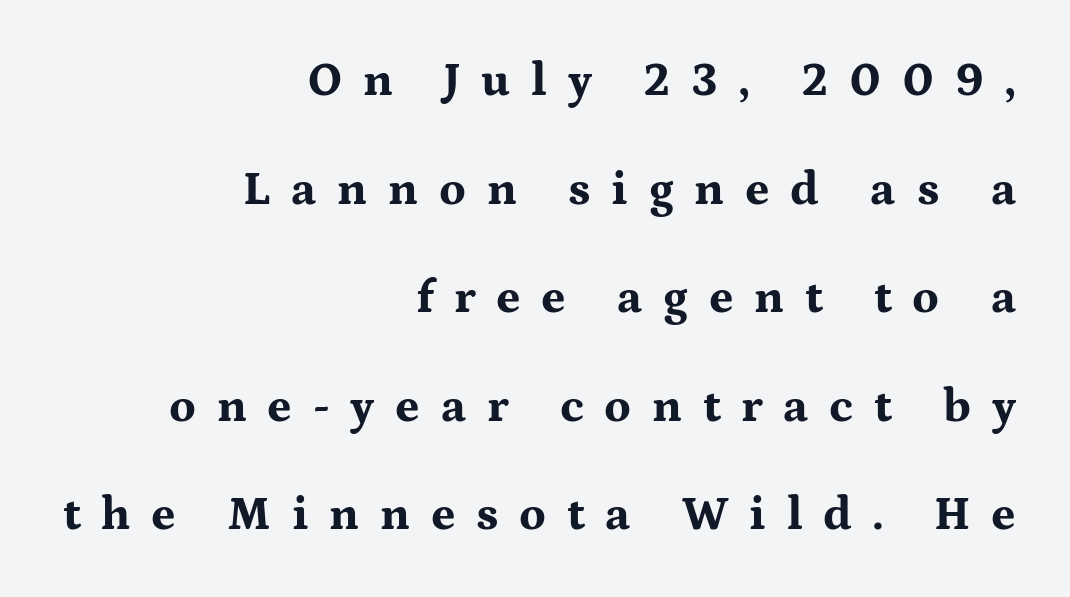
How would I describe the line gaps? Wide and relaxed. Tall strokes in this sample are plumb rather than angled. Is the type bold? Yes — the strokes are clearly thick and heavy. Line ends are locked; line starts wander.
